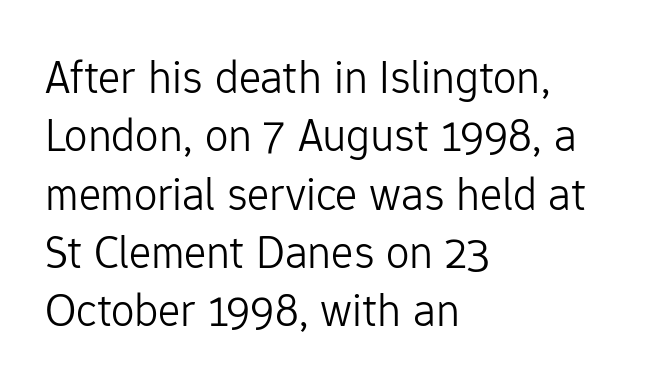
One-word summary of the alignment: left. Is the type heavy? It reads as light-to-regular instead. Ascenders rise straight up at ninety degrees. The zone under the glyphs is completely vacant.
